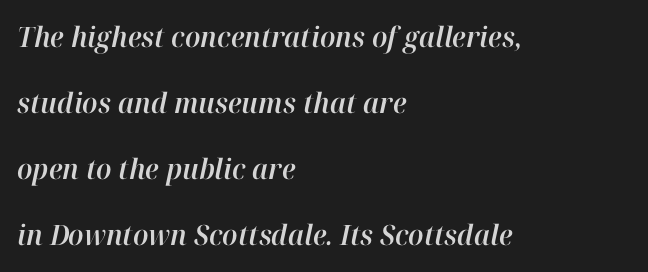
{"italic": "yes", "lean": "right", "slant_degrees": 12, "width": "normal", "stroke_contrast": "high", "x_height": "medium", "monospaced": "no", "underline": "no", "align": "left", "line_spacing": "loose", "line_spacing_ratio": 2.36, "letter_spacing": "normal", "letter_spacing_em": 0.0, "glyph_px": 28}
